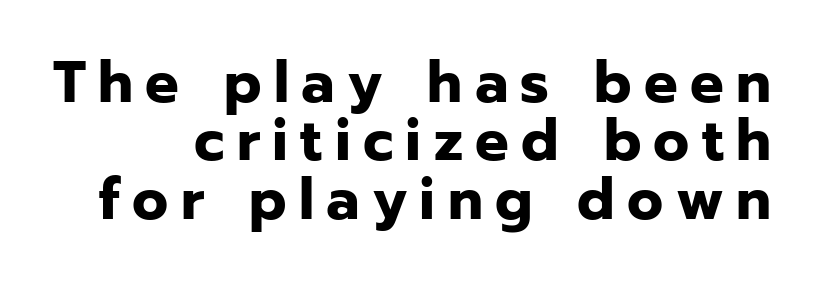
Q: Is the text bold? A: Yes.
Q: Is the text italic (slanted)? A: No, it is upright.
Q: Is the typeface a serif or a sans-serif typeface? A: Sans-serif.
Q: Is the text underlined? A: No.
Q: How is the paragraph aligned? A: Right-aligned.
Q: Is the spacing between letters normal or unusually wide? A: Unusually wide.
Q: Is the spacing between lines tight, normal or loose? A: Tight.
Q: Width (condensed, normal, or wide)? A: Normal.
Q: Stroke contrast? A: Low.
Q: x-height? A: Medium.
Q: Monospaced? A: No.
